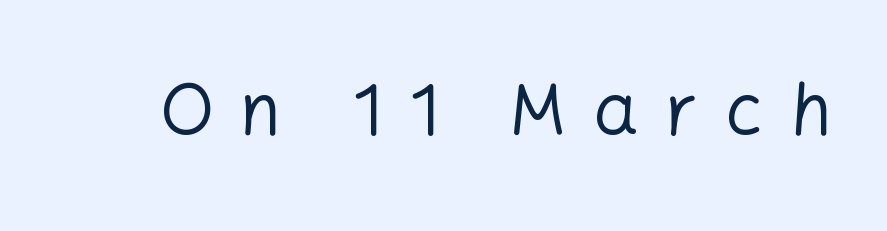
Vertical stems look standard width or narrower in stroke. When letters stand straight like this, we call the style roman or upright. Unlike a traditional serif, this face leaves its strokes unadorned. Think of a printed novel: that variable character pitch is what you see here. Here the glyphs are tracked loosely, breaking word shapes into spaced letters.
